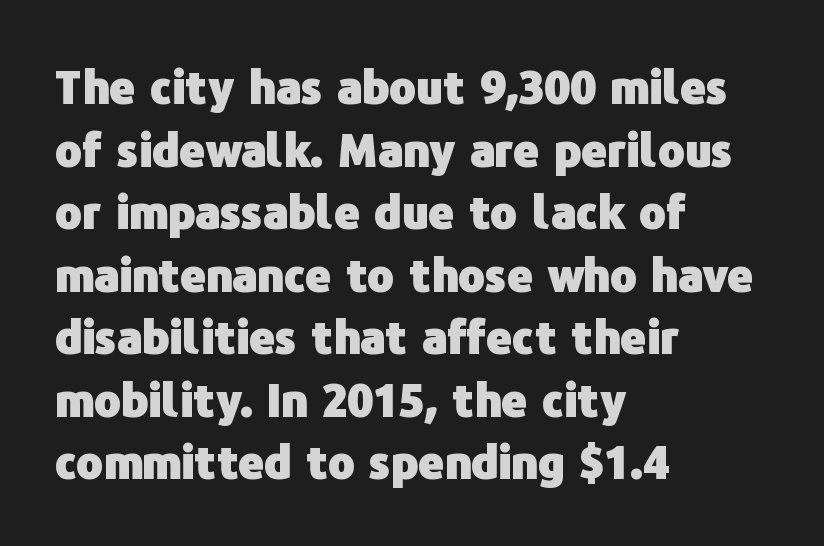
{"serif": "no", "italic": "no", "bold": "yes", "weight": "heavy", "width": "normal", "stroke_contrast": "low", "x_height": "medium", "monospaced": "no", "underline": "no", "align": "left", "line_spacing": "normal", "line_spacing_ratio": 1.39, "letter_spacing": "normal", "letter_spacing_em": 0.0, "glyph_px": 45}
